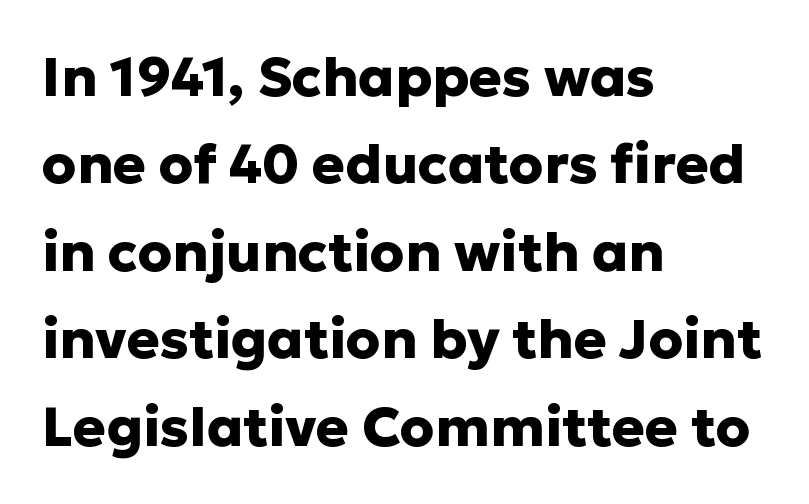
Q: Is the text bold? A: Yes.
Q: Is the text italic (slanted)? A: No, it is upright.
Q: Is the typeface a serif or a sans-serif typeface? A: Sans-serif.
Q: Is the text underlined? A: No.
Q: How is the paragraph aligned? A: Left-aligned.
Q: Is the spacing between letters normal or unusually wide? A: Normal.
Q: Is the spacing between lines tight, normal or loose? A: Normal.
Q: Width (condensed, normal, or wide)? A: Normal.
Q: Stroke contrast? A: Low.
Q: x-height? A: Medium.
Q: Monospaced? A: No.
